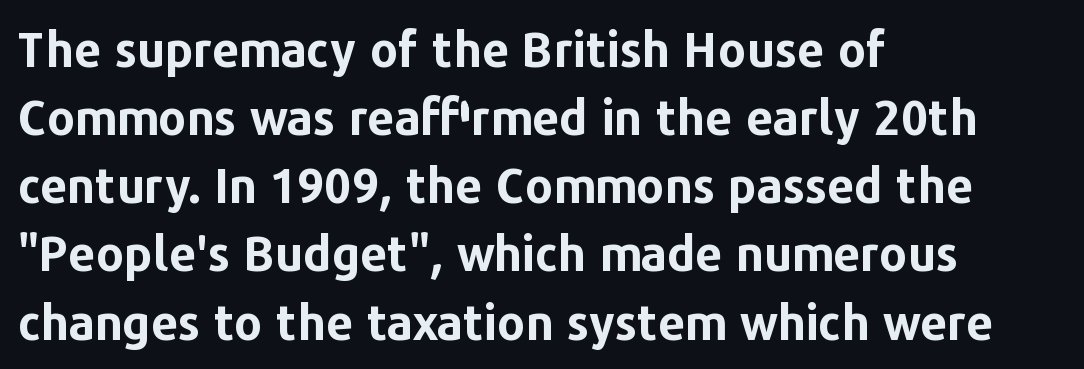
Proportional: the letters do not fall into vertical columns. No extra tracking has been applied to these lines. I'd call this a sans setting — the letters go barefoot. These lines stack with their left ends in a neat column. The vertical gap from one line to the next is medium.
